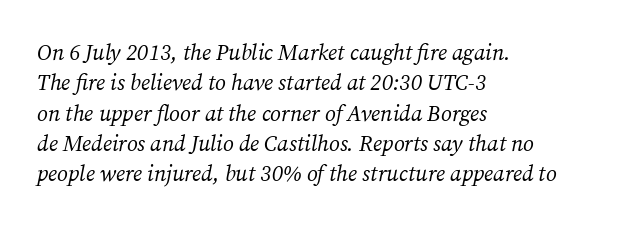
{"italic": "yes", "lean": "right", "slant_degrees": 12, "bold": "no", "underline": "no", "align": "left", "line_spacing": "normal", "line_spacing_ratio": 1.38, "letter_spacing": "normal", "letter_spacing_em": 0.0, "glyph_px": 22}
